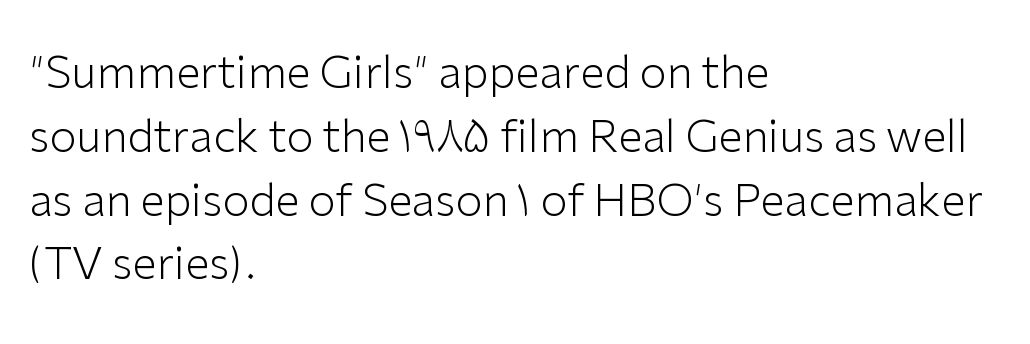
Q: Is the text bold? A: No.
Q: Is the text italic (slanted)? A: No, it is upright.
Q: Is the typeface a serif or a sans-serif typeface? A: Sans-serif.
Q: Is the text underlined? A: No.
Q: How is the paragraph aligned? A: Left-aligned.
Q: Is the spacing between letters normal or unusually wide? A: Normal.
Q: Is the spacing between lines tight, normal or loose? A: Normal.
Q: Width (condensed, normal, or wide)? A: Normal.
Q: Stroke contrast? A: Low.
Q: x-height? A: Medium.
Q: Monospaced? A: No.
